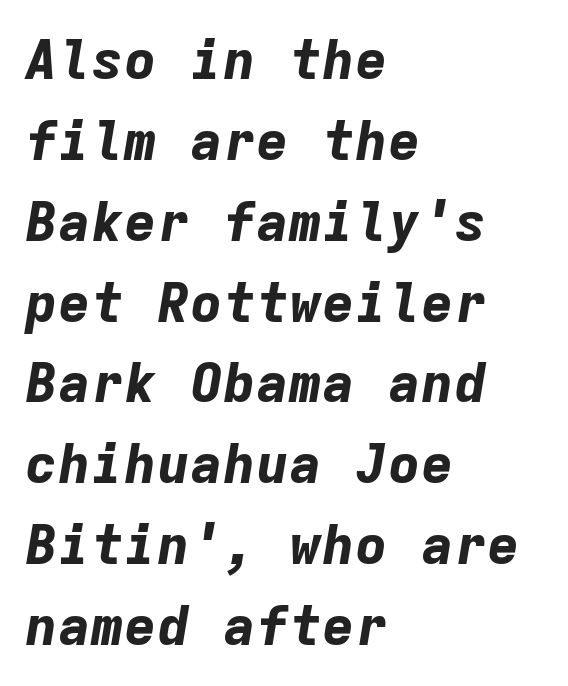
The image shows 55 px bold type, italic (leaning right), monospaced; set left-aligned, normal line spacing (1.47x), normal letter spacing, not underlined; low stroke contrast and a medium x-height.
